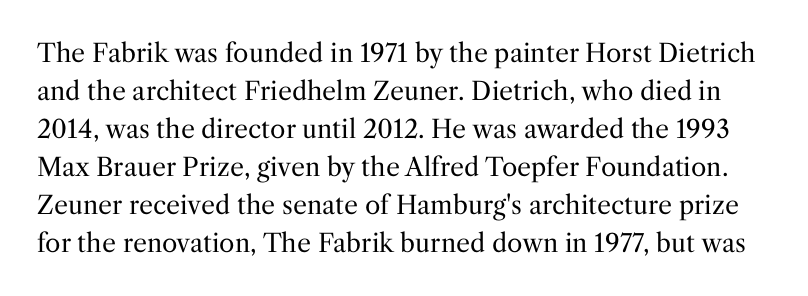
{"italic": "no", "bold": "no", "underline": "no", "line_spacing": "normal", "line_spacing_ratio": 1.52, "letter_spacing": "normal", "letter_spacing_em": 0.0, "glyph_px": 25}
